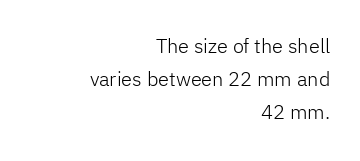
Vertical strokes here are truly vertical. Each word holds together tightly as a unit, with standard inter-letter gaps. Each row of text sits above clean, open space. Weight: in the light-to-regular range. The rendering uses a moderate line-height, typical for paragraphs. Caption: multi-line text, flush right, ragged left.
